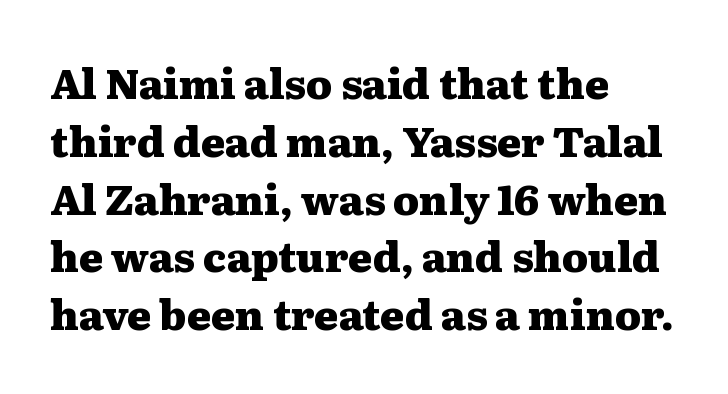
{"serif": "yes", "italic": "no", "bold": "yes", "weight": "heavy", "width": "wide", "stroke_contrast": "medium", "x_height": "medium", "monospaced": "no", "underline": "no", "align": "left", "line_spacing": "normal", "line_spacing_ratio": 1.41, "letter_spacing": "normal", "letter_spacing_em": 0.0, "glyph_px": 41}
